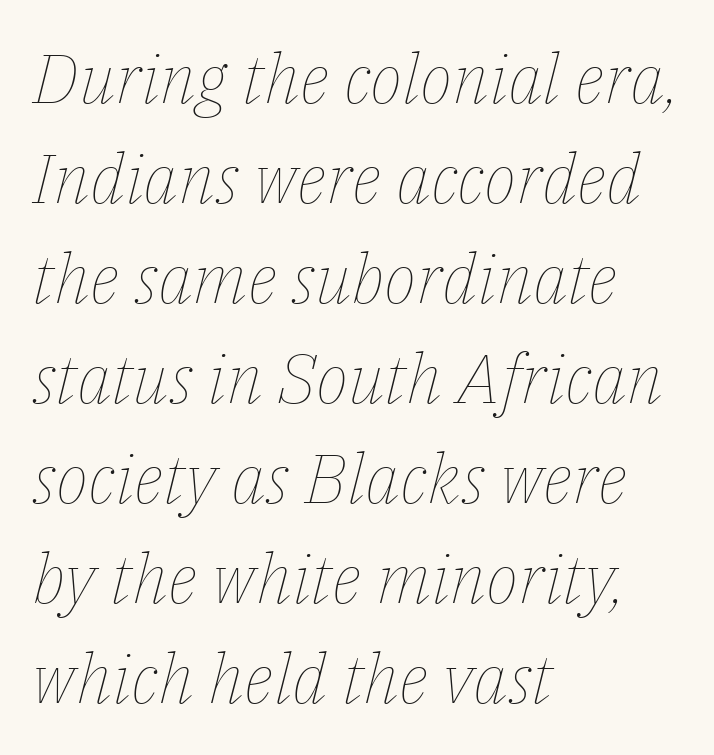
The string is rendered with underlining switched off. Baseline-to-baseline distance is the conventional proportion of letter height. Caption: multi-line text, flush left, ragged right. You could call the tracking neutral — neither tight nor loose. There's an unmistakable incline to the writing here.
